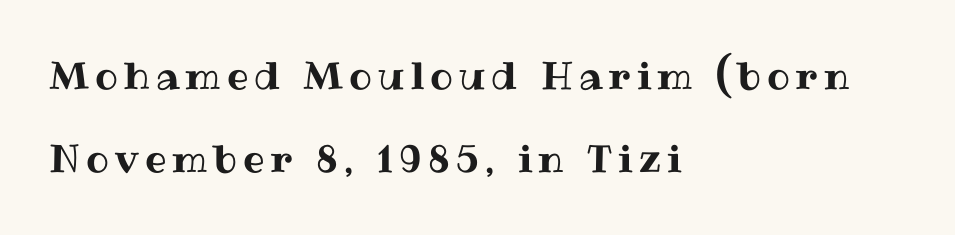
The typesetter chose a ragged-right arrangement here. The baseline area is clear. These lines are rendered in a variable-pitch font. The space between consecutive lines is lavish.
